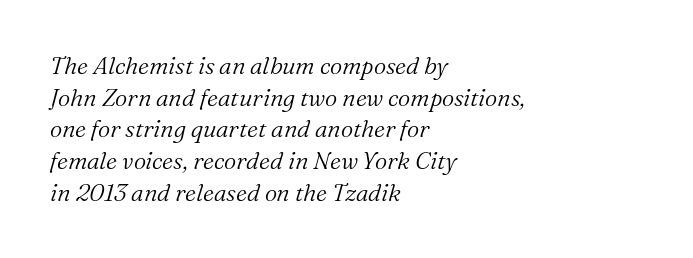
{"italic": "yes", "lean": "right", "slant_degrees": 16, "bold": "no", "underline": "no", "align": "left", "line_spacing": "normal", "line_spacing_ratio": 1.32, "letter_spacing": "normal", "letter_spacing_em": 0.0, "glyph_px": 24}
